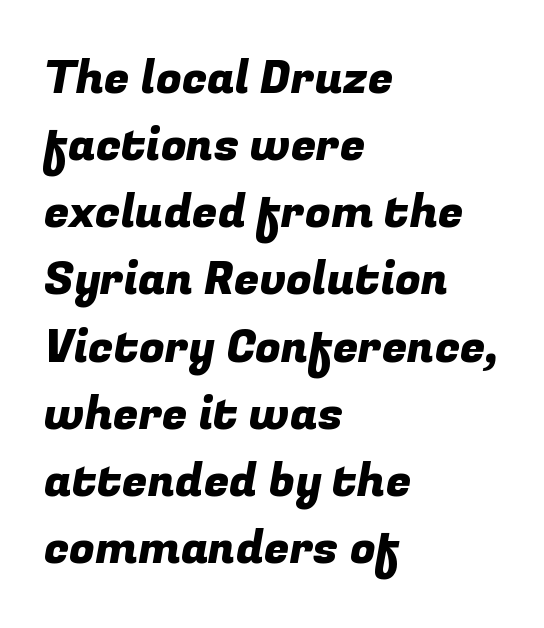
Q: Is the typeface a serif or a sans-serif typeface? A: Sans-serif.
Q: Is the text underlined? A: No.
Q: How is the paragraph aligned? A: Left-aligned.
Q: Is the spacing between letters normal or unusually wide? A: Normal.
Q: Is the spacing between lines tight, normal or loose? A: Normal.
Q: Width (condensed, normal, or wide)? A: Normal.
Q: Stroke contrast? A: Low.
Q: x-height? A: Medium.
Q: Monospaced? A: No.
